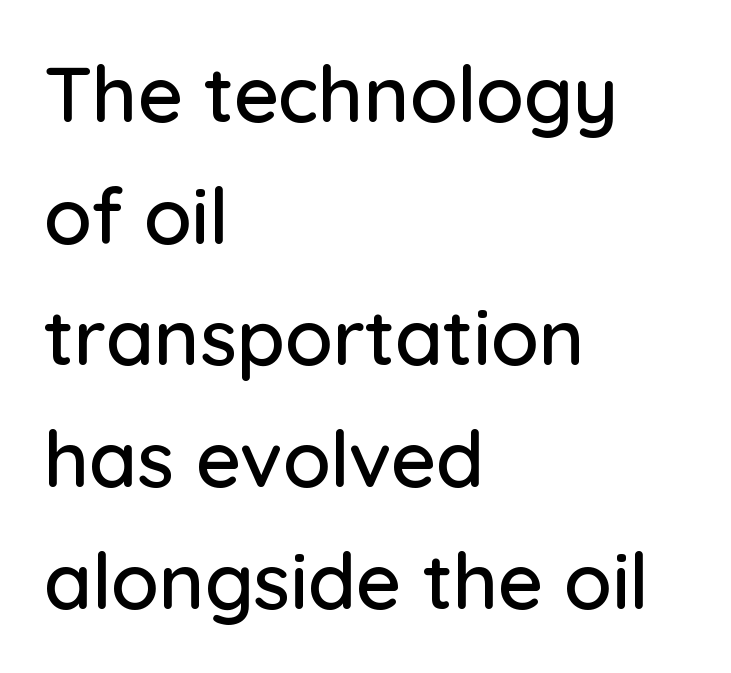
You can tell from the bare stems that sans-serif type was used. Regular leading. Observe the ordinary spacing: letters are neighbours, not strangers. It's the straight-up-and-down kind of type.
